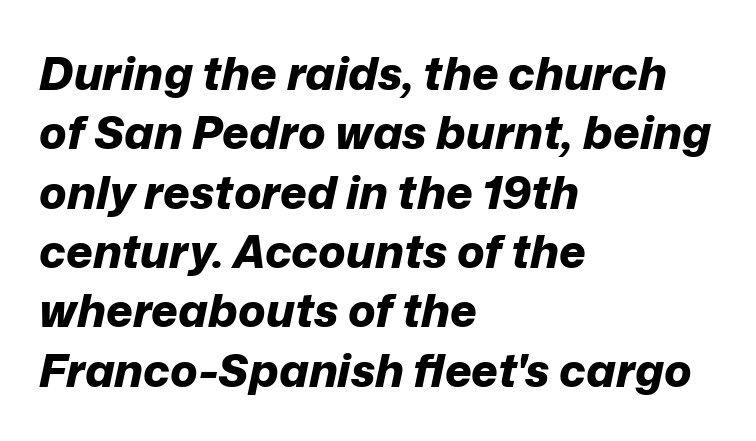
The image shows 46 px bold type, italic (leaning right); set left-aligned, normal line spacing (1.29x), normal letter spacing, not underlined; low stroke contrast and a medium x-height.
